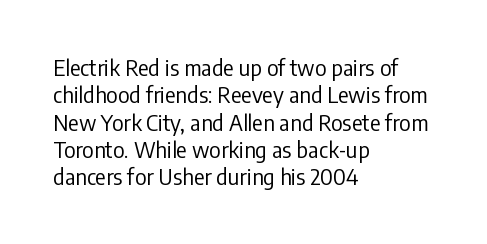
Rendered with straight, roman letterforms. Weight: not bold — regular or lighter. Words appear dense and cohesive because spacing is normal. Horizontal alignment here is leftward, the default for most running prose. A clean baseline with only descenders dipping below it.
